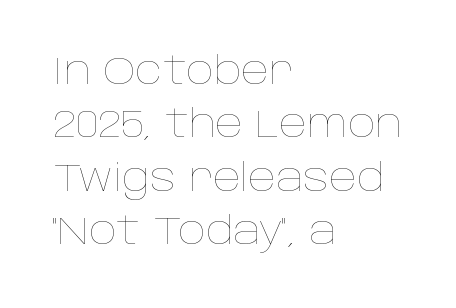
{"italic": "no", "bold": "no", "weight": "thin", "width": "normal", "stroke_contrast": "low", "x_height": "large", "monospaced": "no", "underline": "no", "align": "left", "line_spacing": "normal", "line_spacing_ratio": 1.37, "letter_spacing": "normal", "letter_spacing_em": 0.0, "glyph_px": 39}
